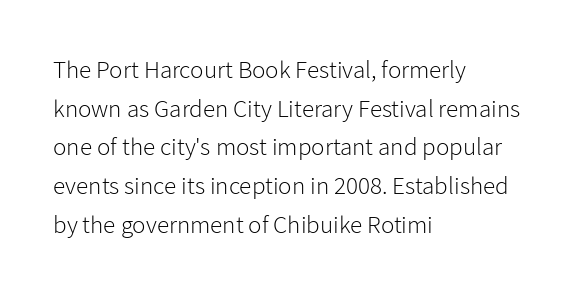
Notice how descenders clear the ascenders below comfortably — that's standard leading. Posture: vertical. Letter spacing: default. This rendering uses left alignment, leaving the right contour irregular.
